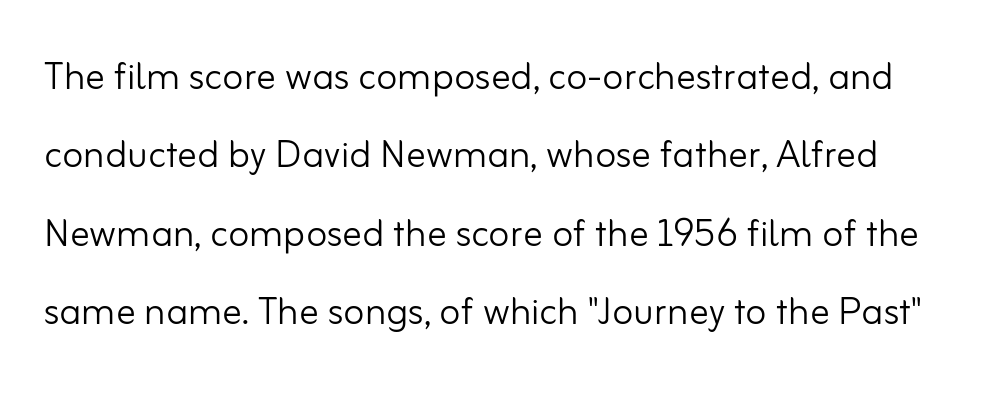
In terms of letterspacing, this is plain default setting. Stroke terminals: plain, sans-serif. No chunkiness to these letters — they're not bold. Do the letters lean? They stand straight. Think of a printed novel: that variable character pitch is what you see here.
